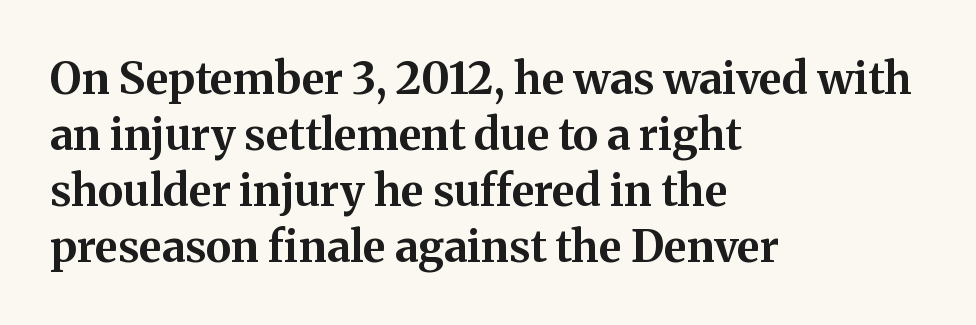
{"serif": "yes", "italic": "no", "bold": "yes", "weight": "bold", "width": "normal", "stroke_contrast": "medium", "x_height": "medium", "monospaced": "no", "underline": "no", "align": "left", "line_spacing": "normal", "line_spacing_ratio": 1.27, "letter_spacing": "normal", "letter_spacing_em": 0.0, "glyph_px": 44}
